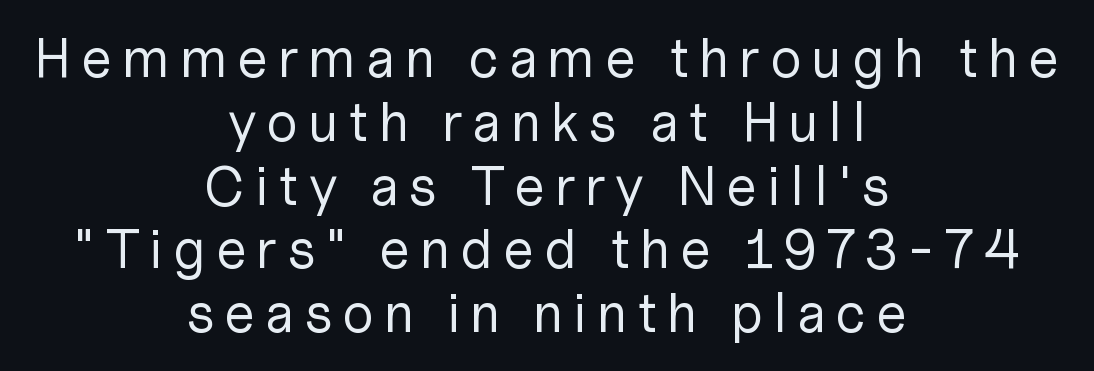
Q: Is the text bold? A: No.
Q: Is the text italic (slanted)? A: No, it is upright.
Q: Is the typeface a serif or a sans-serif typeface? A: Sans-serif.
Q: Is the text underlined? A: No.
Q: How is the paragraph aligned? A: Centered.
Q: Width (condensed, normal, or wide)? A: Normal.
Q: Stroke contrast? A: Low.
Q: x-height? A: Medium.
Q: Monospaced? A: No.
